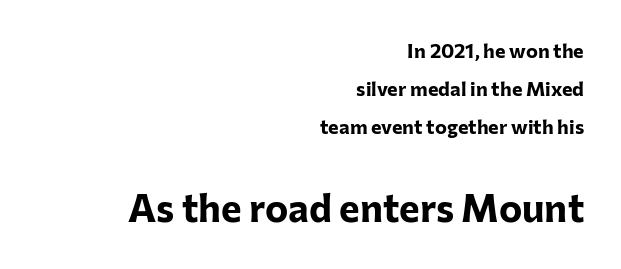
Q: Is the text bold? A: Yes.
Q: Is the text italic (slanted)? A: No, it is upright.
Q: Is the typeface a serif or a sans-serif typeface? A: Sans-serif.
Q: Is the text underlined? A: No.
Q: How is the paragraph aligned? A: Right-aligned.
Q: Is the spacing between letters normal or unusually wide? A: Normal.
Q: Is the spacing between lines tight, normal or loose? A: Loose.
Q: Which block of text is set in a larger size, the first (top) or the second (bottom)? A: The second (bottom) one.
Q: Width (condensed, normal, or wide)? A: Normal.
Q: Stroke contrast? A: Low.
Q: x-height? A: Medium.
Q: Monospaced? A: No.
